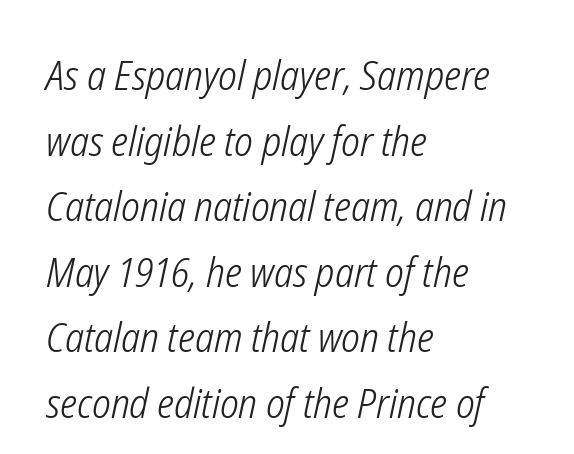
The image shows 41 px light, condensed type, italic (leaning right); set left-aligned, normal line spacing (1.6x), normal letter spacing, not underlined; low stroke contrast and a medium x-height.
